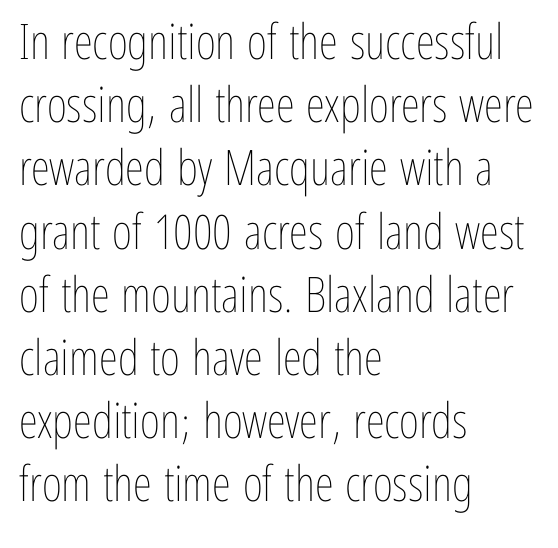
Q: Is the text bold? A: No.
Q: Is the text italic (slanted)? A: No, it is upright.
Q: Is the text underlined? A: No.
Q: How is the paragraph aligned? A: Left-aligned.
Q: Is the spacing between letters normal or unusually wide? A: Normal.
Q: Is the spacing between lines tight, normal or loose? A: Normal.
Q: Width (condensed, normal, or wide)? A: Condensed.
Q: Stroke contrast? A: Low.
Q: x-height? A: Medium.
Q: Monospaced? A: No.
